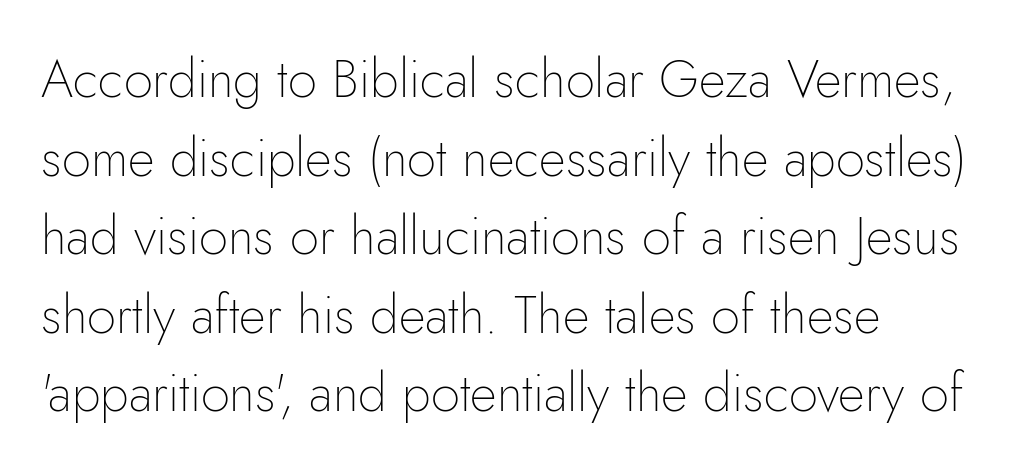
The image shows 52 px thin sans-serif type, upright; set left-aligned, normal line spacing (1.51x), normal letter spacing, not underlined; low stroke contrast and a small x-height.
